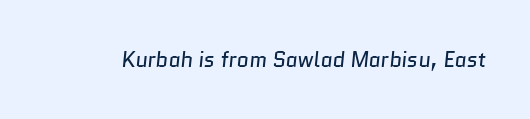
The image shows 21 px text type; set normal letter spacing, not underlined.
